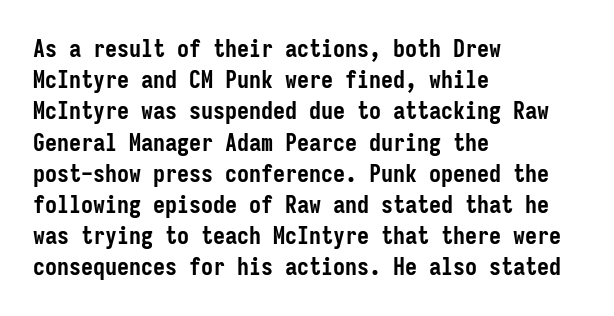
The image shows 24 px bold type, upright; set left-aligned, normal line spacing (1.3x), normal letter spacing, not underlined.
